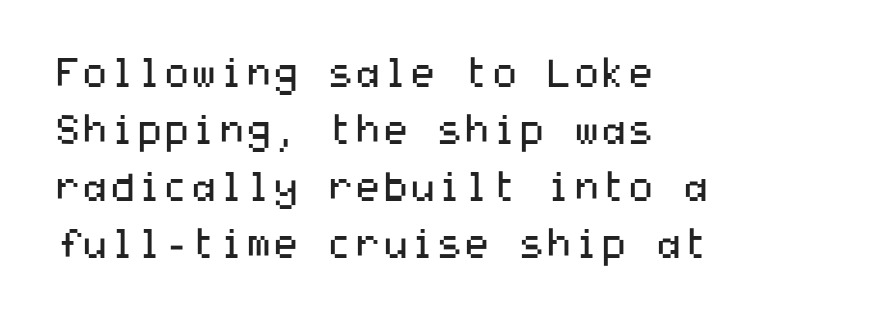
{"serif": "no", "italic": "no", "bold": "no", "weight": "regular", "width": "wide", "stroke_contrast": "medium", "x_height": "medium", "underline": "no", "align": "left", "line_spacing": "normal", "line_spacing_ratio": 1.46, "letter_spacing": "normal", "letter_spacing_em": 0.0, "glyph_px": 39}
